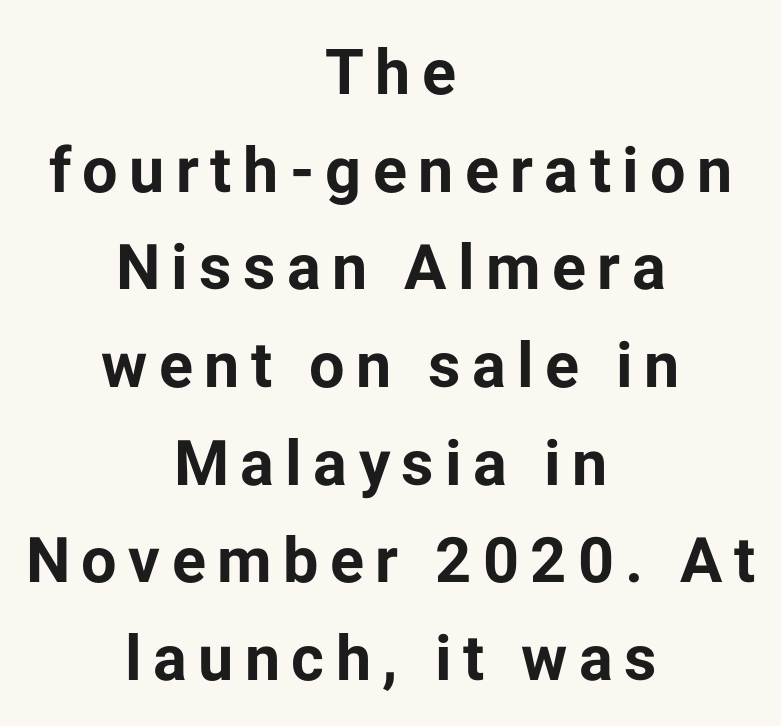
The image shows 63 px bold sans-serif type, upright; set centered, normal line spacing (1.55x), not underlined; low stroke contrast and a medium x-height.
